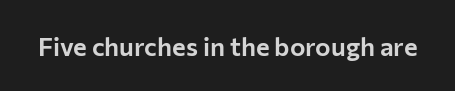
{"italic": "no", "underline": "no", "letter_spacing": "normal", "letter_spacing_em": 0.0, "glyph_px": 26}
